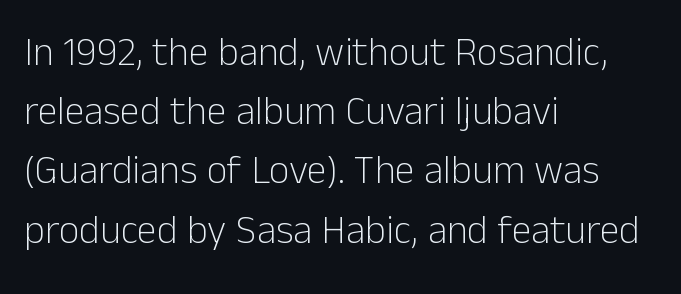
The image shows 40 px light sans-serif type, upright; set left-aligned, normal line spacing (1.48x), normal letter spacing, not underlined; low stroke contrast and a medium x-height.
